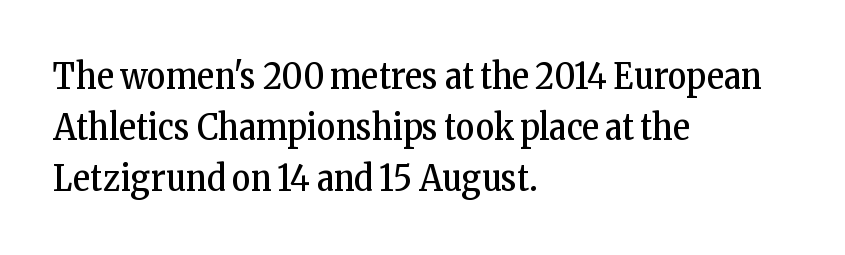
Vertical strokes here are truly vertical. Honestly, there is no underline to notice here at all. Here the designer chose a conventional face with non-uniform glyph widths. A serif font was chosen for this passage. Counters stay open thanks to moderate or lighter strokes. Every row of glyphs begins at an identical x-position on the left.
